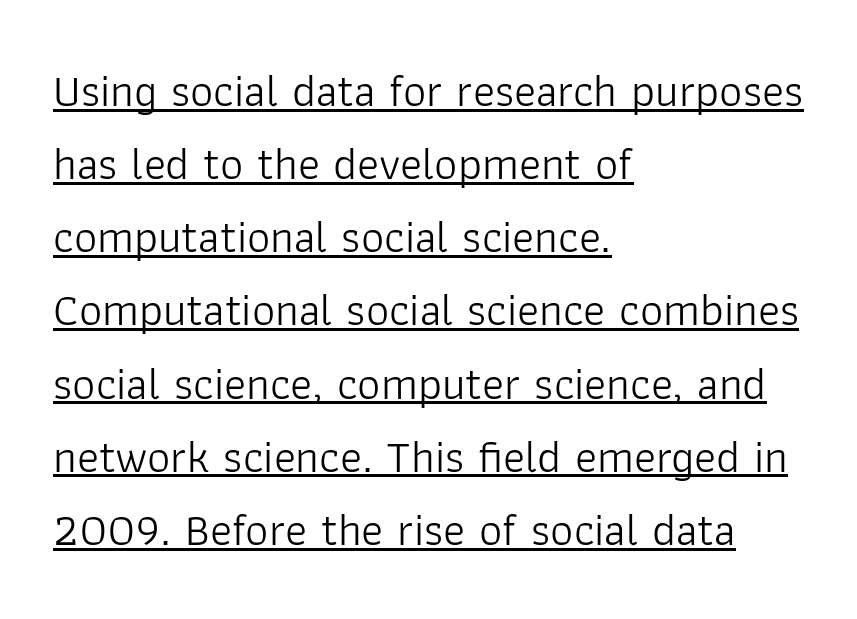
In terms of letterform style, serifs are entirely absent. The rag falls on the right side of this text block. Caption: face not bold, strokes unweighted. This rendering features underlined lettering. A typesetter would call this zero additional tracking. These lines were composed using upright roman letters.
